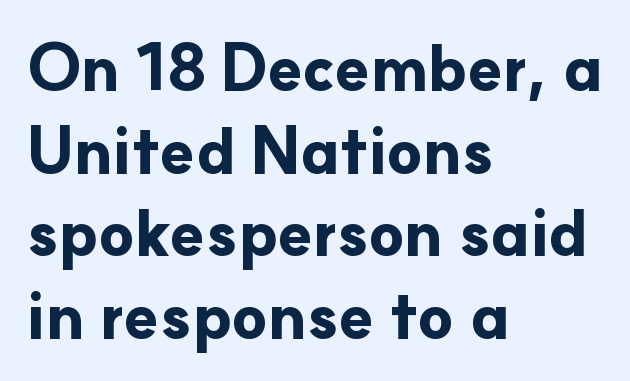
The space directly below the letters is spotless. Strokes here are thick enough to call this a true bold. Nothing sits at the stroke ends, so this counts as sans-serif. These lines are set flush left with a ragged right edge.
